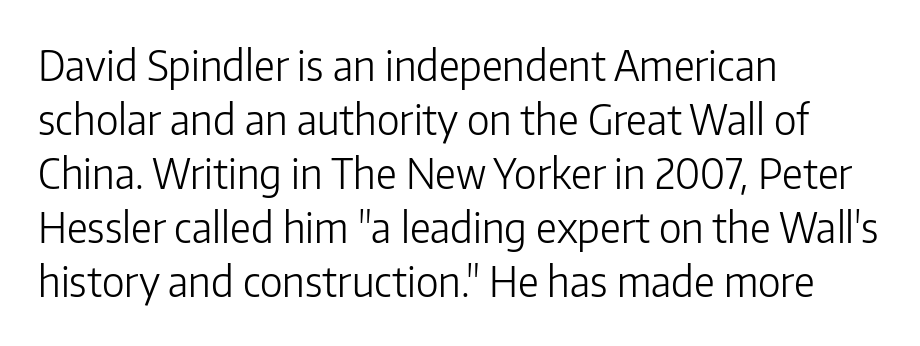
{"serif": "no", "italic": "no", "bold": "no", "weight": "light", "width": "normal", "stroke_contrast": "low", "x_height": "medium", "monospaced": "no", "underline": "no", "align": "left", "line_spacing": "normal", "line_spacing_ratio": 1.32, "letter_spacing": "normal", "letter_spacing_em": 0.0, "glyph_px": 41}
